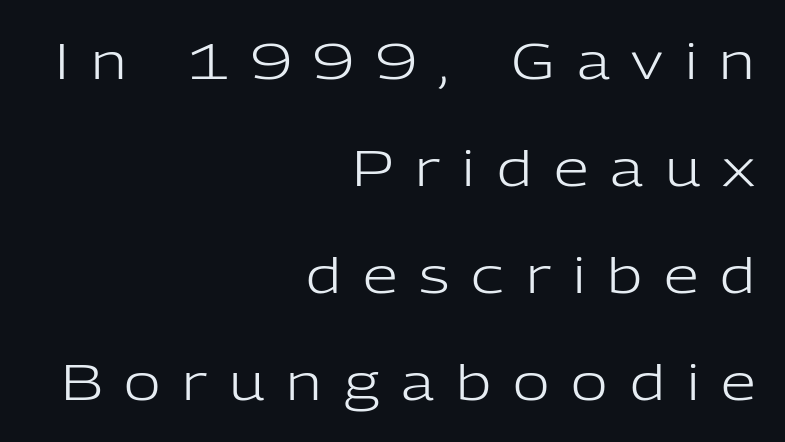
The image shows 50 px light sans-serif type, upright; set right-aligned, loose line spacing (2.14x), unusually wide letter spacing (+0.44 em), not underlined; low stroke contrast and a medium x-height.
